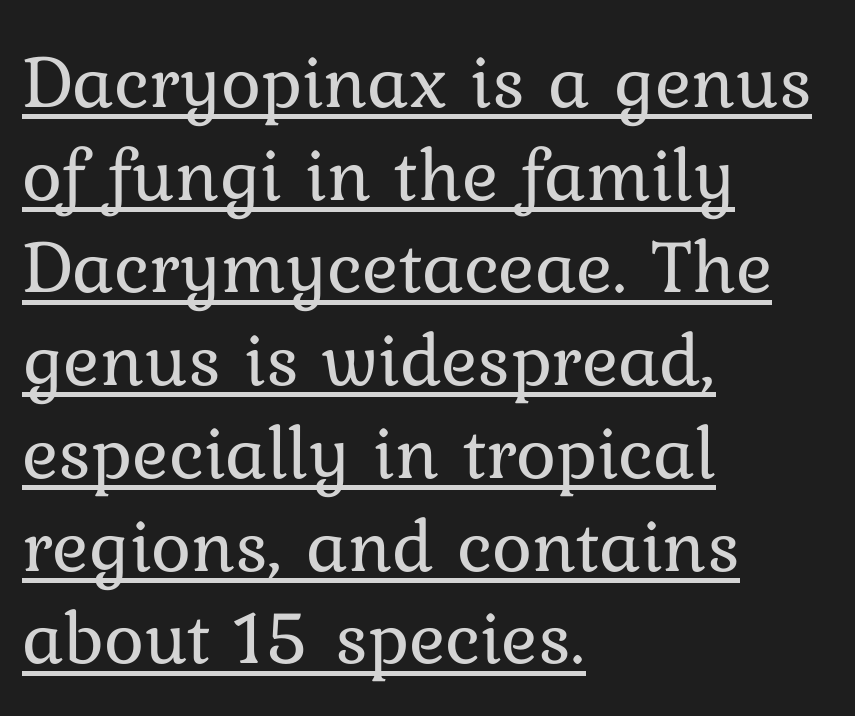
The image shows 76 px regular-weight type, upright; set left-aligned, line spacing 1.22x, normal letter spacing, underlined; low stroke contrast and a medium x-height.
